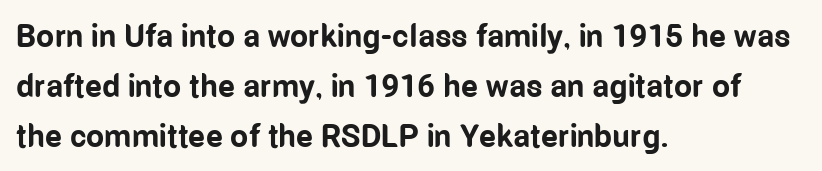
The image shows 32 px bold, condensed sans-serif type, upright; set left-aligned, normal line spacing (1.56x), normal letter spacing, not underlined; low stroke contrast and a medium x-height.
